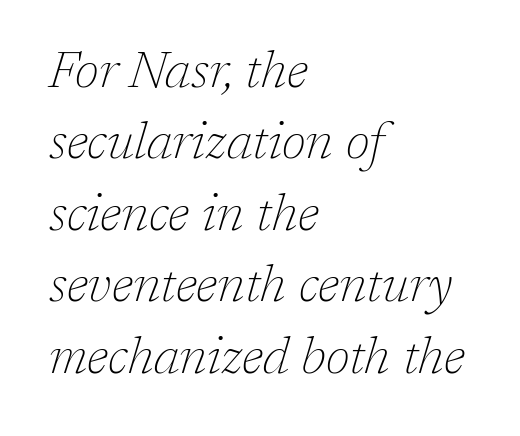
The paragraph shown leans on its left margin. The glyphs in this specimen are seriffed. Spacing verdict: proportional, widths tailored to each character. In terms of posture, this sample is oblique.
